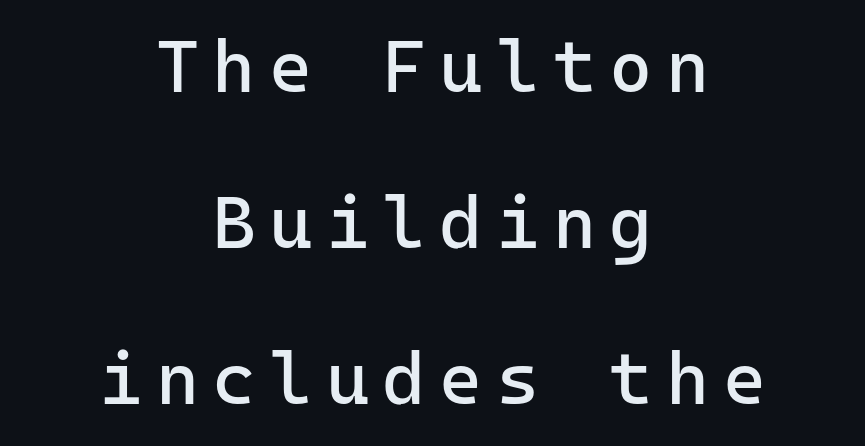
The image shows 74 px regular-weight sans-serif type, upright; set centered, loose line spacing (2.11x), not underlined; low stroke contrast and a medium x-height.
